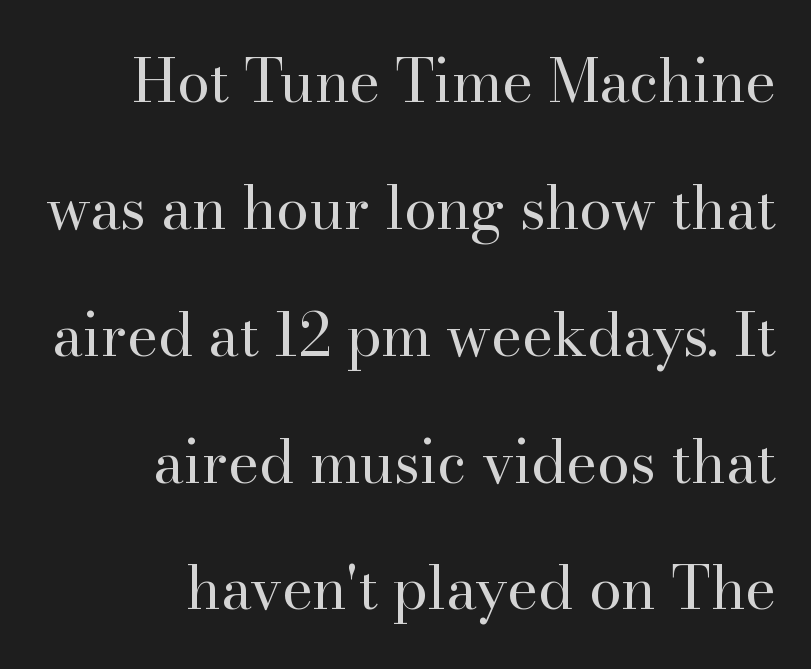
The type is set solid horizontally, with unmodified tracking. Letters rest on an invisible, unmarked baseline. Do the characters align in a grid? No, the font is proportional. A typesetter would call this leading open, well beyond the default. This is serif lettering, the kind often seen in printed books. No italicization has been applied; the sample stays upright.
